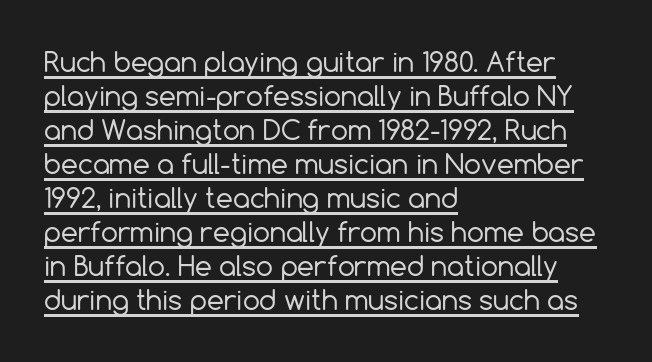
{"italic": "no", "bold": "no", "underline": "yes", "align": "left", "line_spacing": "normal", "line_spacing_ratio": 1.26, "letter_spacing": "normal", "letter_spacing_em": 0.0, "glyph_px": 27}
